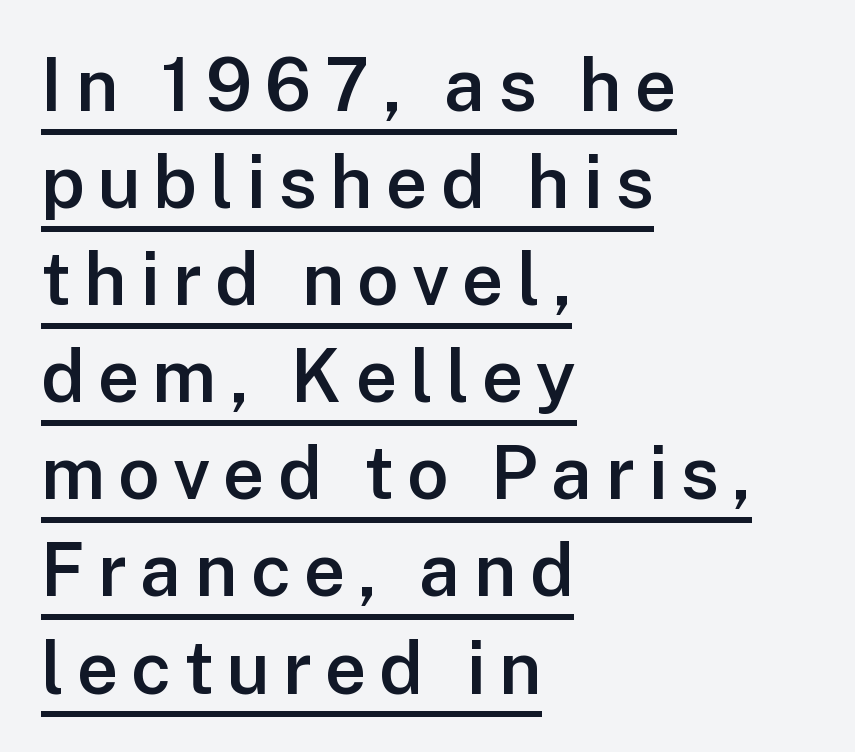
Here the designer chose a conventional face with non-uniform glyph widths. In terms of leading, this rendering sits right in the middle. Stroke terminals: plain, sans-serif. A fair bit of extra ink — the face is semibold, not bold. Caption: multi-line text, flush left, ragged right. Like a heading marked for emphasis, these lines bear an underscore.
